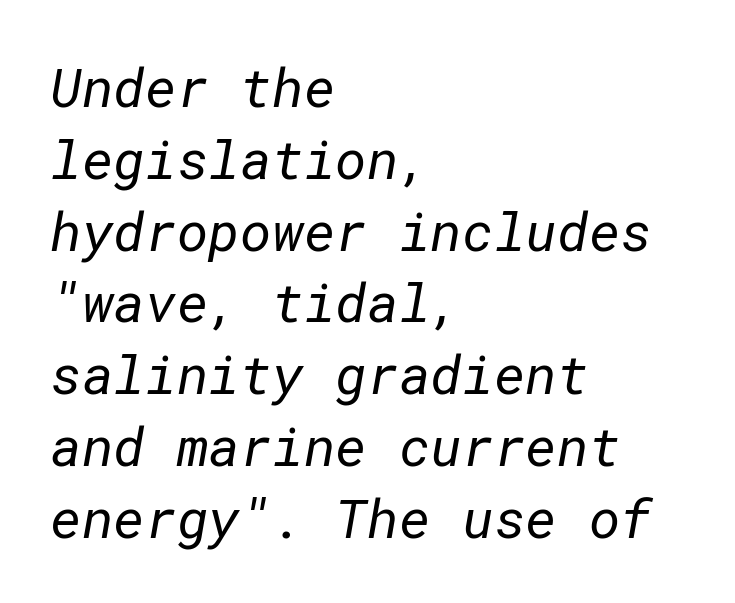
Leftover space on each line is placed entirely after the last word. Vertical stems look standard width or narrower in stroke. Clear beneath every line of the passage. Leading: standard.
